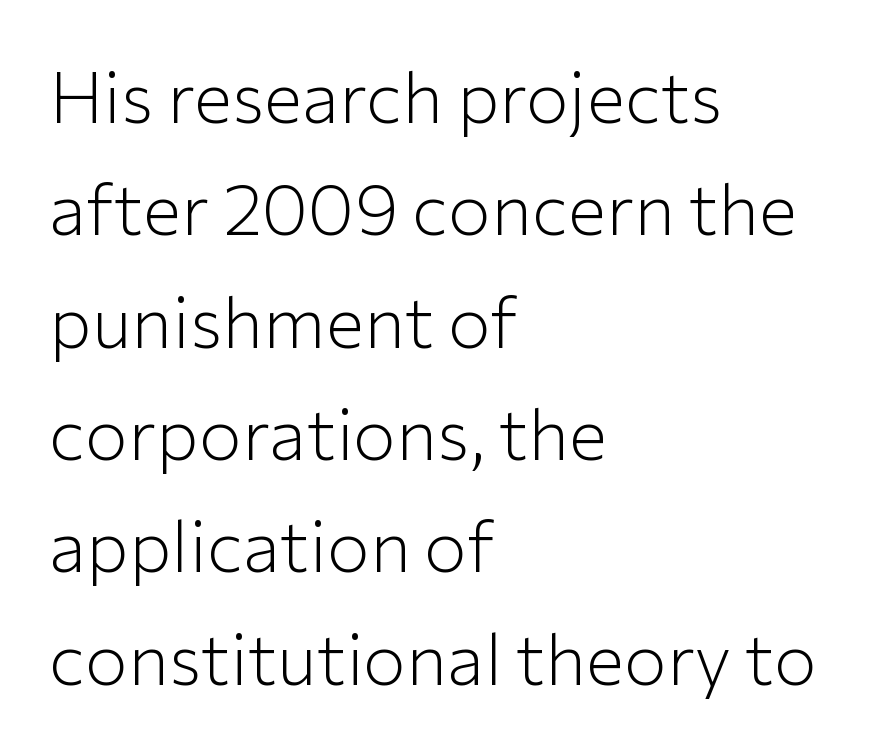
The rows are spaced the way most documents space them. Inter-character spacing is left at the font's built-in metrics. Check where the strokes stop: nothing finishes them off — pure sans. These lines stack with their left ends in a neat column. This is roman type, the default non-slanted kind. This sample has the flowing, uneven cadence of proportional lettering.
